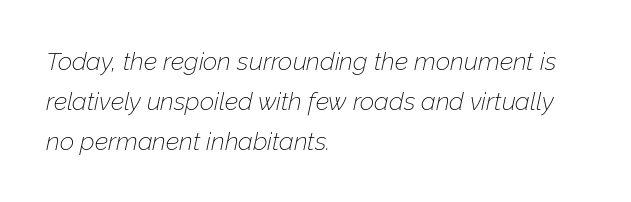
Each row of text sits above clean, open space. Reading down the column, the eye jumps a familiar distance to each next line. The passage shown is not bold in any degree. The passage is arranged the way most books set body copy — flush left. Tracking here is standard; glyphs follow each other at the usual distance.
